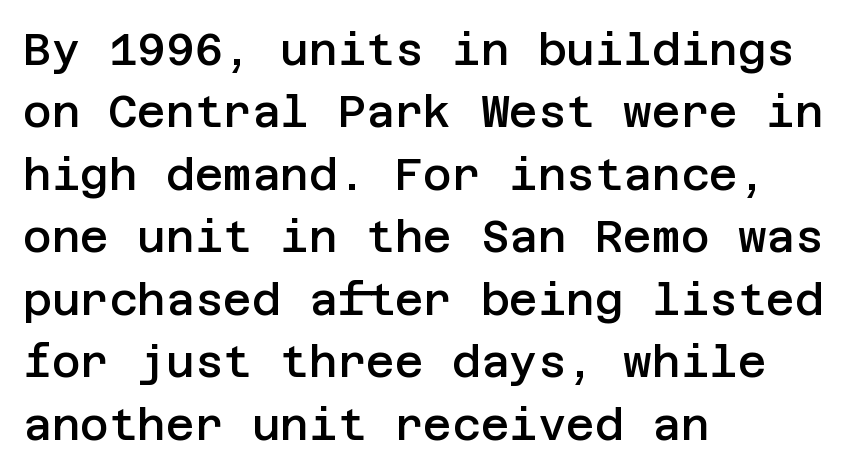
Q: Is the text bold? A: Semi-bold.
Q: Is the text italic (slanted)? A: No, it is upright.
Q: Is the typeface a serif or a sans-serif typeface? A: Sans-serif.
Q: Is the text underlined? A: No.
Q: How is the paragraph aligned? A: Left-aligned.
Q: Is the spacing between letters normal or unusually wide? A: Normal.
Q: Is the spacing between lines tight, normal or loose? A: Normal.
Q: Width (condensed, normal, or wide)? A: Normal.
Q: Stroke contrast? A: Low.
Q: x-height? A: Large.
